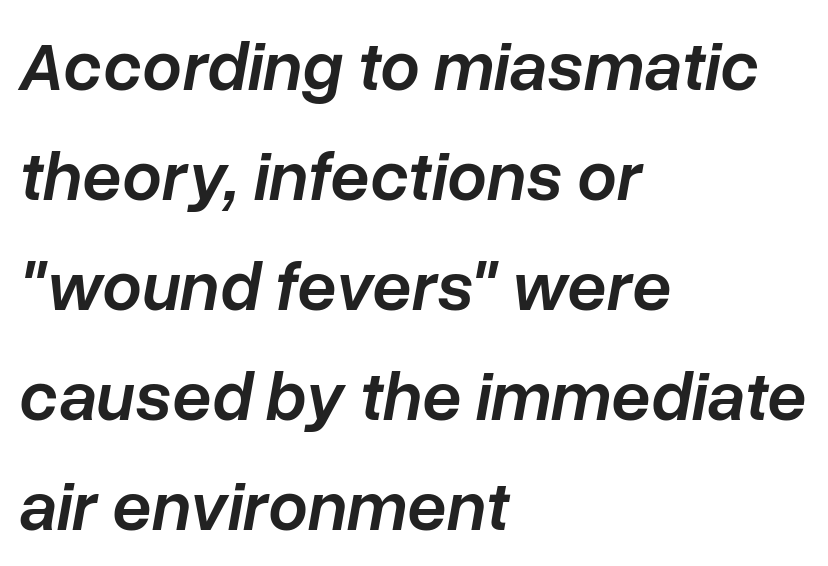
{"italic": "yes", "lean": "right", "slant_degrees": 10, "bold": "semi", "weight": "semibold", "width": "normal", "stroke_contrast": "low", "x_height": "medium", "monospaced": "no", "underline": "no", "align": "left", "line_spacing": "normal", "line_spacing_ratio": 1.57, "letter_spacing": "normal", "letter_spacing_em": 0.0, "glyph_px": 70}
